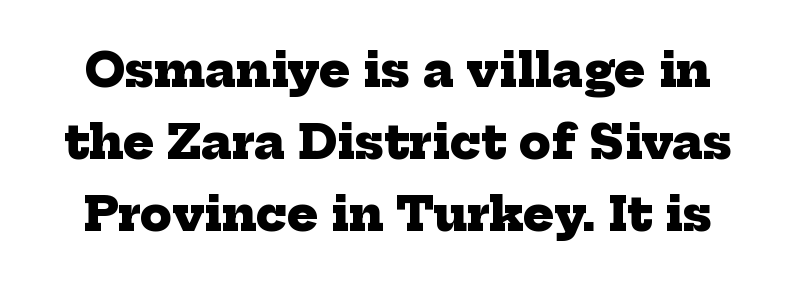
The image shows 46 px heavy serif type; set normal line spacing (1.56x), normal letter spacing, not underlined; low stroke contrast and a medium x-height.
